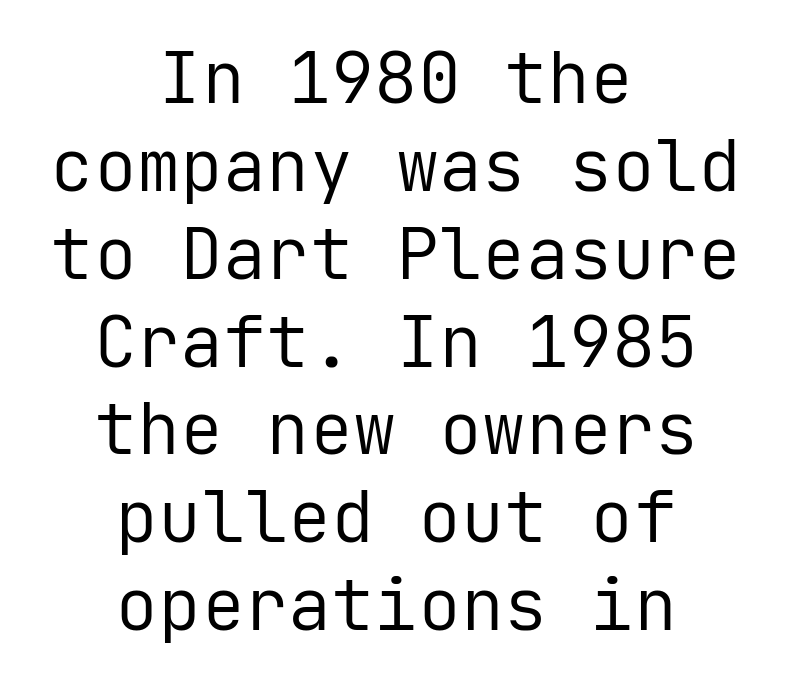
Compared with a flush-left layout, this one balances lines on the center instead. The passage shown is typed in a monospace face where columns stay perfectly aligned. Weight: regular or lighter. The letters carry no serifs — their stems end cleanly without finishing strokes. A typesetter would mark this as roman, not italic. Caption: standard tracking, unaltered.
